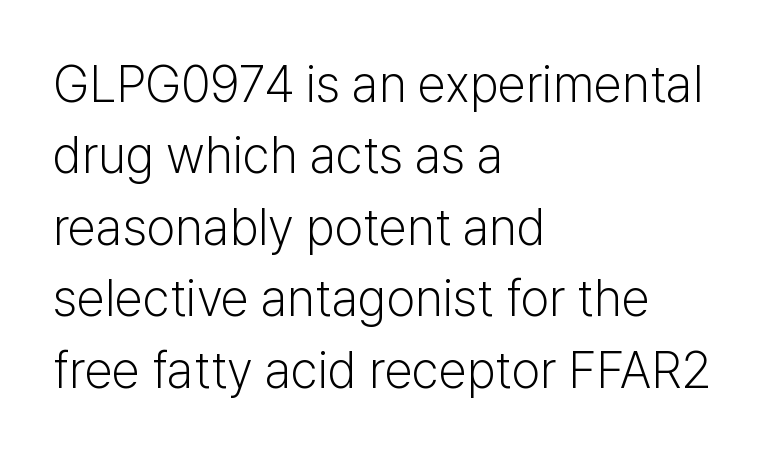
The rows are spaced the way most documents space them. Serif or sans? Sans — the stroke terminals are bare. Does extra space separate the letters? No, they use regular spacing. Heaviness? Minimal to ordinary, like unemphasized prose. The paragraph has a hard left edge and a soft right edge.
